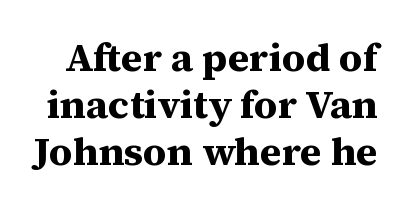
These words are printed bold, with thick strokes throughout. Does the lettering tilt? It doesn't — this is upright. You can tell from the footed stems that serif type was used. You could not count columns in this text — the font is proportionally spaced. No extra tracking has been applied to these lines. Descenders hang freely into open space.
